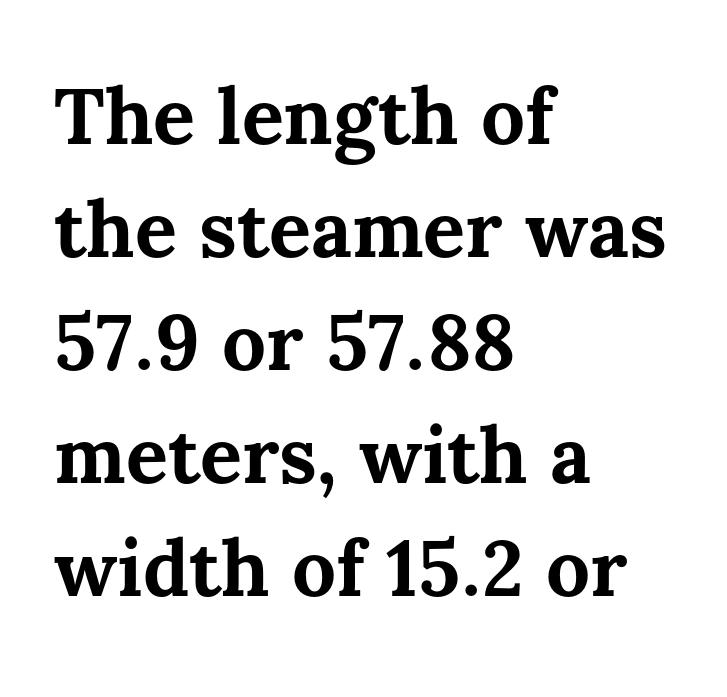
Q: Is the text bold? A: Yes.
Q: Is the text italic (slanted)? A: No, it is upright.
Q: Is the text underlined? A: No.
Q: How is the paragraph aligned? A: Left-aligned.
Q: Is the spacing between letters normal or unusually wide? A: Normal.
Q: Is the spacing between lines tight, normal or loose? A: Normal.
Q: Width (condensed, normal, or wide)? A: Normal.
Q: Stroke contrast? A: Medium.
Q: x-height? A: Medium.
Q: Monospaced? A: No.
